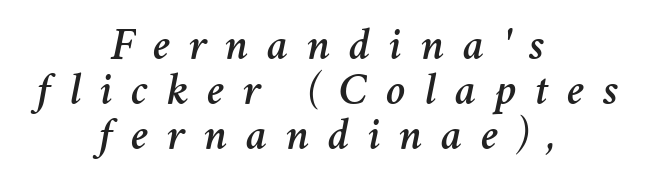
One-word summary of the alignment: center. Someone cranked the tracking dial way up on this one. It's the slanting kind of type. The rendering uses natural spacing where letterforms have individual widths.
